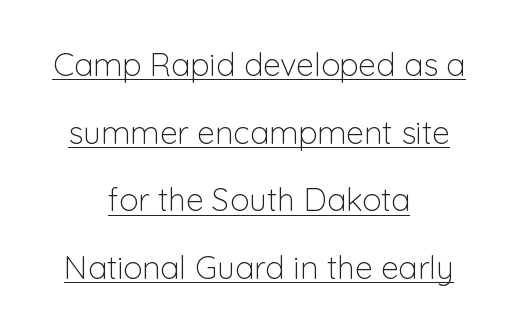
Q: Is the text bold? A: No.
Q: Is the text italic (slanted)? A: No, it is upright.
Q: Is the typeface a serif or a sans-serif typeface? A: Sans-serif.
Q: Is the text underlined? A: Yes.
Q: How is the paragraph aligned? A: Centered.
Q: Is the spacing between letters normal or unusually wide? A: Normal.
Q: Is the spacing between lines tight, normal or loose? A: Loose.
Q: Width (condensed, normal, or wide)? A: Normal.
Q: Stroke contrast? A: Low.
Q: x-height? A: Medium.
Q: Monospaced? A: No.
